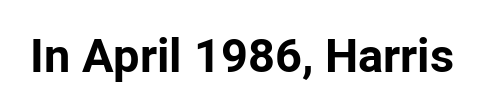
The letters advance in unequal steps, a hallmark of proportional type. The line texture is even and compact thanks to regular tracking. Look at the stroke-to-counter ratio: heavy, a bold. Classification — sans serif.
